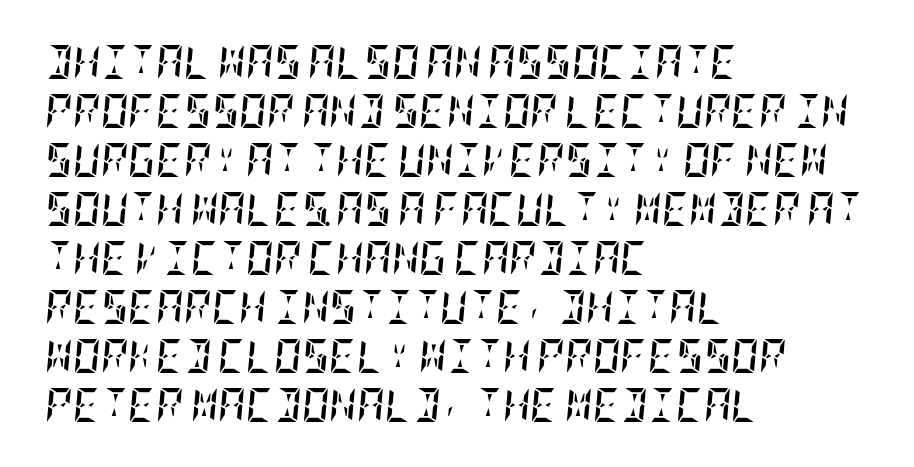
{"italic": "yes", "lean": "right", "slant_degrees": 5, "bold": "yes", "weight": "semibold", "width": "condensed", "stroke_contrast": "low", "x_height": "large", "underline": "no", "align": "left", "line_spacing": "normal", "line_spacing_ratio": 1.44, "letter_spacing": "normal", "letter_spacing_em": 0.0, "glyph_px": 34}
